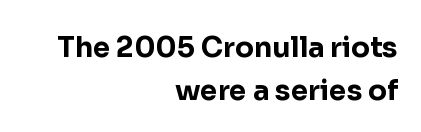
Q: Is the text bold? A: Yes.
Q: Is the text italic (slanted)? A: No, it is upright.
Q: Is the typeface a serif or a sans-serif typeface? A: Sans-serif.
Q: Is the text underlined? A: No.
Q: How is the paragraph aligned? A: Right-aligned.
Q: Is the spacing between letters normal or unusually wide? A: Normal.
Q: Is the spacing between lines tight, normal or loose? A: Normal.
Q: Width (condensed, normal, or wide)? A: Normal.
Q: Stroke contrast? A: Low.
Q: x-height? A: Medium.
Q: Monospaced? A: No.
